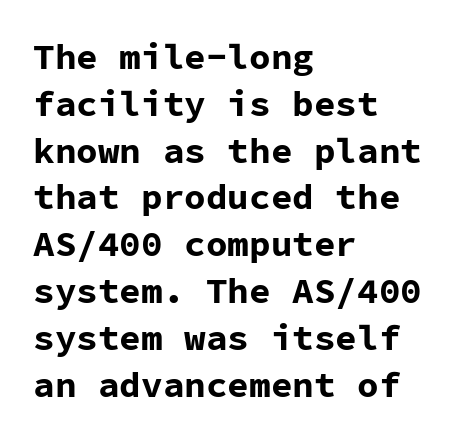
{"serif": "no", "italic": "no", "bold": "yes", "weight": "bold", "width": "normal", "stroke_contrast": "low", "x_height": "medium", "monospaced": "yes", "underline": "no", "align": "left", "line_spacing": "normal", "line_spacing_ratio": 1.3, "letter_spacing": "normal", "letter_spacing_em": 0.0, "glyph_px": 36}
